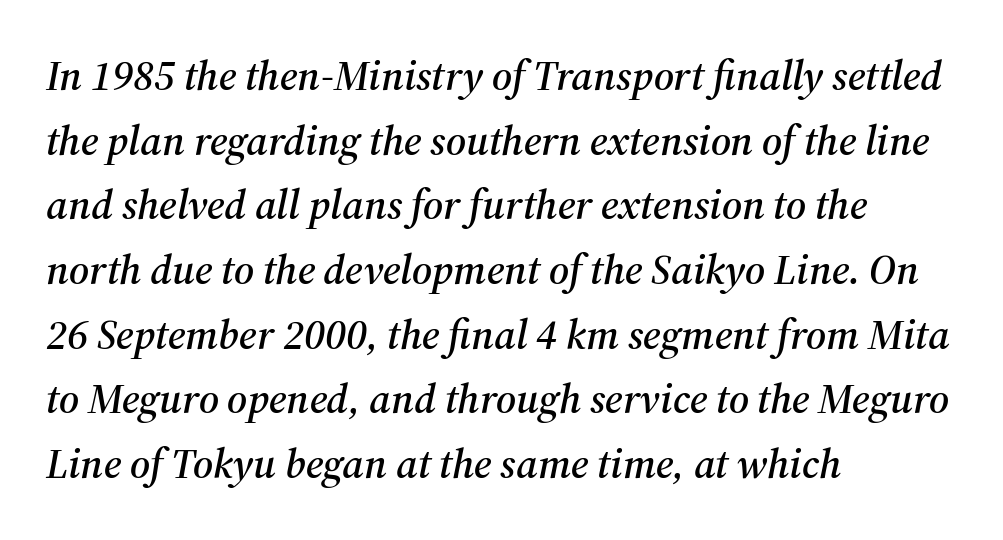
{"serif": "yes", "italic": "yes", "lean": "right", "slant_degrees": 12, "width": "normal", "stroke_contrast": "medium", "x_height": "medium", "monospaced": "no", "underline": "no", "align": "left", "line_spacing": "normal", "line_spacing_ratio": 1.54, "letter_spacing": "normal", "letter_spacing_em": 0.0, "glyph_px": 42}
